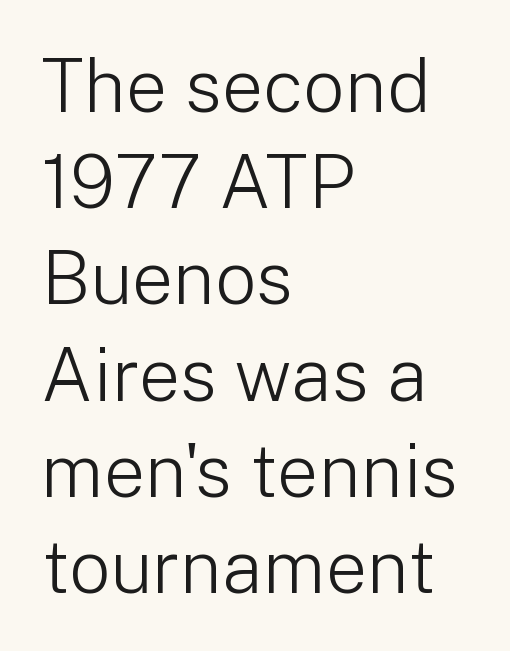
The image shows 74 px light sans-serif type, upright; set left-aligned, normal line spacing (1.3x), normal letter spacing, not underlined; low stroke contrast and a medium x-height.
